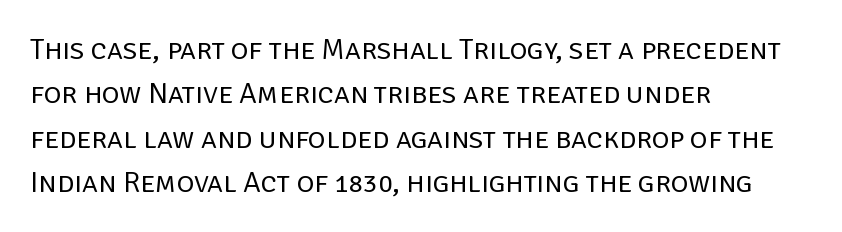
{"serif": "no", "italic": "no", "bold": "no", "weight": "regular", "width": "normal", "stroke_contrast": "low", "x_height": "large", "monospaced": "no", "underline": "no", "align": "left", "line_spacing": "normal", "line_spacing_ratio": 1.48, "letter_spacing": "normal", "letter_spacing_em": 0.0, "glyph_px": 30}
